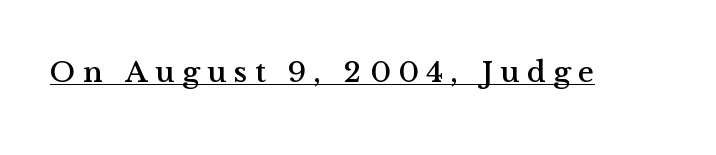
{"serif": "yes", "italic": "no", "width": "normal", "stroke_contrast": "medium", "x_height": "medium", "monospaced": "no", "underline": "yes", "letter_spacing": "wide", "letter_spacing_em": 0.25, "glyph_px": 30}
